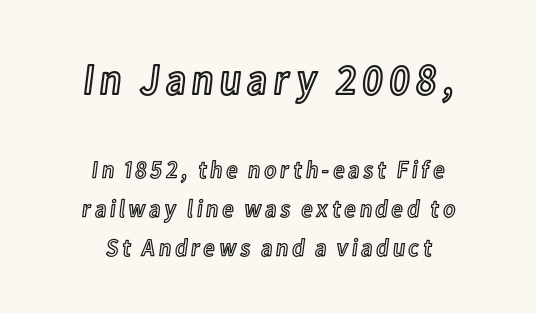
The image shows 44 px condensed type; set centered, normal line spacing (1.55x), not underlined; the first (top) block is 1.76x larger; a medium x-height.
